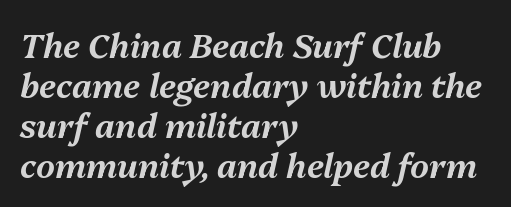
The ragged edge is on the right, which tells us the setting is flush left. A bare baseline throughout the passage. The passage shown leans; its letterforms are oblique. Think of a printed novel: that variable character pitch is what you see here.
